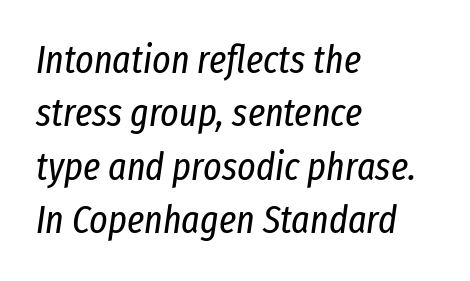
Q: Is the text bold? A: No.
Q: Is the text italic (slanted)? A: Yes, it leans right by about 8 degrees.
Q: Is the text underlined? A: No.
Q: How is the paragraph aligned? A: Left-aligned.
Q: Is the spacing between letters normal or unusually wide? A: Normal.
Q: Is the spacing between lines tight, normal or loose? A: Normal.
Q: Width (condensed, normal, or wide)? A: Condensed.
Q: Stroke contrast? A: Low.
Q: x-height? A: Medium.
Q: Monospaced? A: No.
